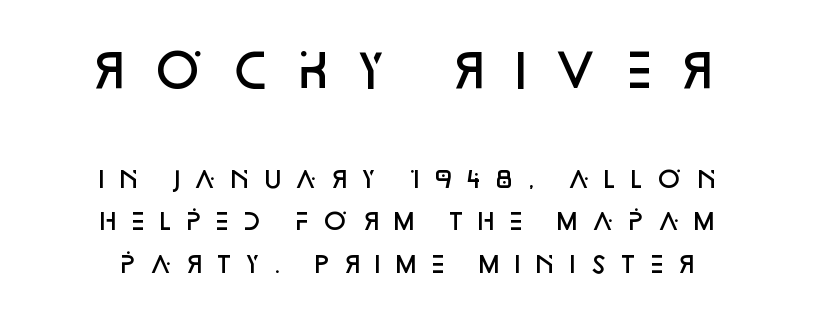
{"serif": "no", "italic": "no", "bold": "semi", "weight": "semibold", "width": "normal", "stroke_contrast": "low", "x_height": "large", "monospaced": "no", "underline": "no", "align": "center", "line_spacing_ratio": 1.85, "letter_spacing": "wide", "letter_spacing_em": 0.39, "larger_block": "first", "size_ratio": 2.0, "glyph_px": 46}
